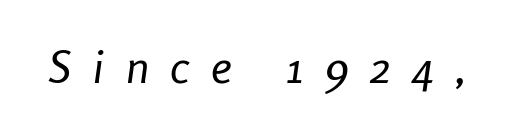
{"italic": "yes", "lean": "right", "slant_degrees": 8, "bold": "no", "weight": "regular", "width": "condensed", "stroke_contrast": "low", "x_height": "medium", "monospaced": "no", "underline": "no", "letter_spacing": "wide", "letter_spacing_em": 0.47, "glyph_px": 46}
